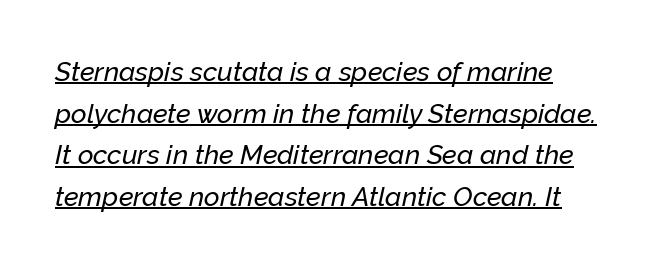
Vertically, the passage feels balanced, rows spaced as you'd expect. Does the lettering tilt? It does — this is italic. Is there an underline? Yes — a line sits under the letters. Nobody touched the tracking dial on this one.
